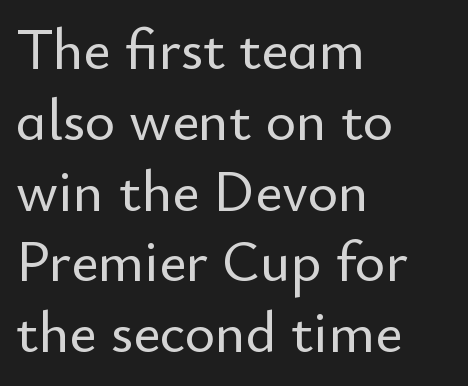
The image shows 58 px sans-serif type, upright; set left-aligned, line spacing 1.22x, normal letter spacing, not underlined; low stroke contrast and a small x-height.
